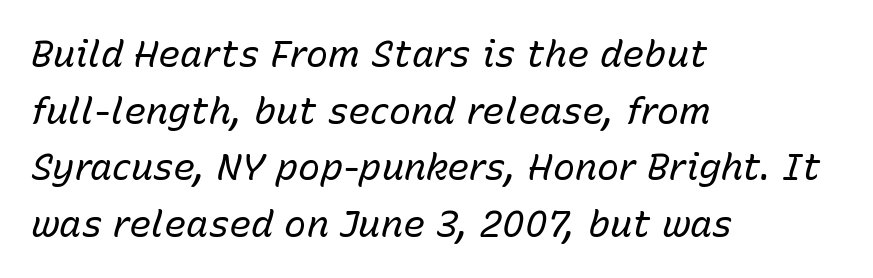
Q: Is the text bold? A: No.
Q: Is the text italic (slanted)? A: Yes, it leans right by about 15 degrees.
Q: Is the text underlined? A: No.
Q: How is the paragraph aligned? A: Left-aligned.
Q: Is the spacing between letters normal or unusually wide? A: Normal.
Q: Is the spacing between lines tight, normal or loose? A: Normal.
Q: Width (condensed, normal, or wide)? A: Normal.
Q: Stroke contrast? A: Low.
Q: x-height? A: Medium.
Q: Monospaced? A: No.
